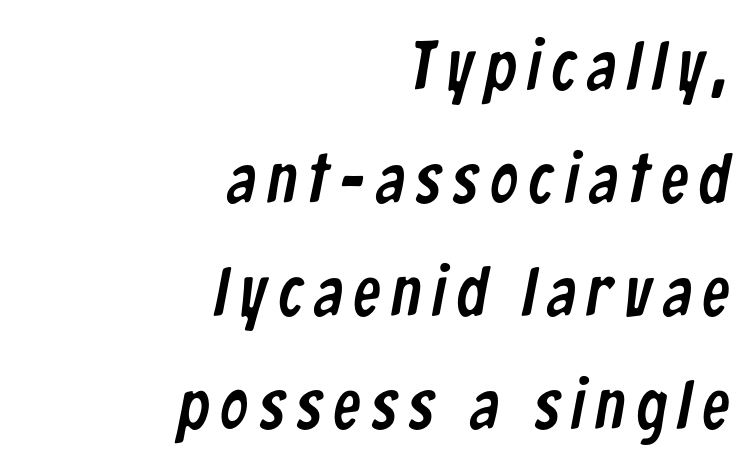
Q: Is the typeface a serif or a sans-serif typeface? A: Sans-serif.
Q: Is the text underlined? A: No.
Q: How is the paragraph aligned? A: Right-aligned.
Q: Is the spacing between lines tight, normal or loose? A: Normal.
Q: Width (condensed, normal, or wide)? A: Condensed.
Q: Stroke contrast? A: Low.
Q: x-height? A: Medium.
Q: Monospaced? A: No.
